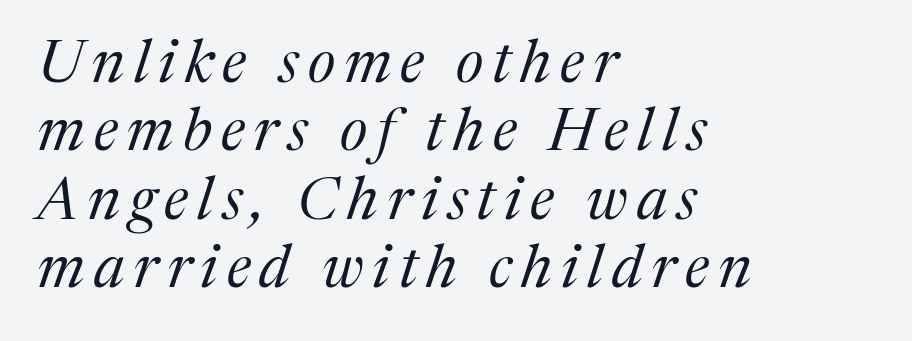
The image shows 60 px regular-weight serif type, italic (leaning right); set left-aligned, tight line spacing (1.14x), not underlined; medium stroke contrast and a medium x-height.
